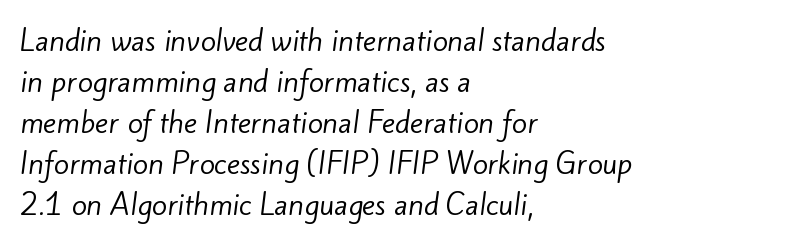
The image shows 28 px regular-weight sans-serif type; set left-aligned, normal line spacing (1.46x), normal letter spacing, not underlined; low stroke contrast and a small x-height.
